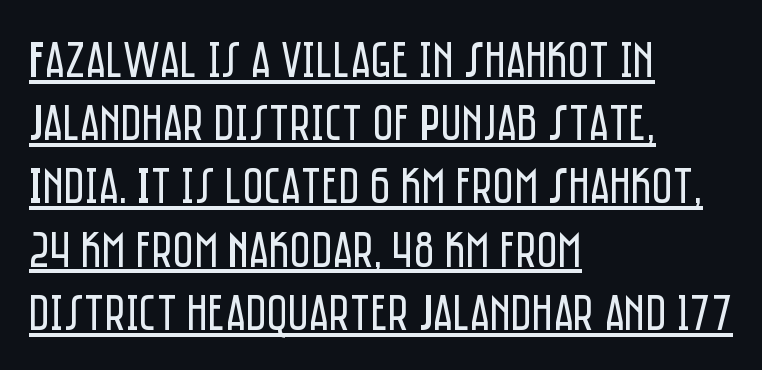
The image shows 51 px regular-weight, condensed sans-serif type, upright; set left-aligned, line spacing 1.24x, normal letter spacing, underlined; low stroke contrast and a large x-height.
